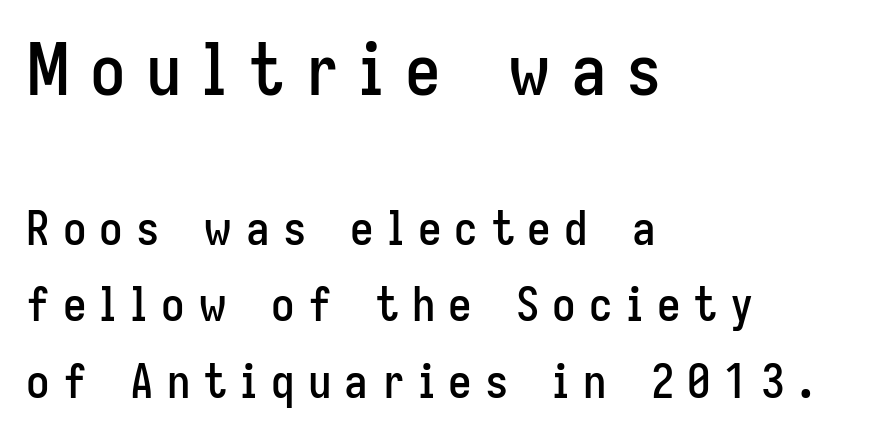
The image shows 71 px condensed sans-serif type, upright; set left-aligned, normal line spacing (1.63x), unusually wide letter spacing (+0.28 em), not underlined; the first (top) block is 1.51x larger; low stroke contrast and a medium x-height.
